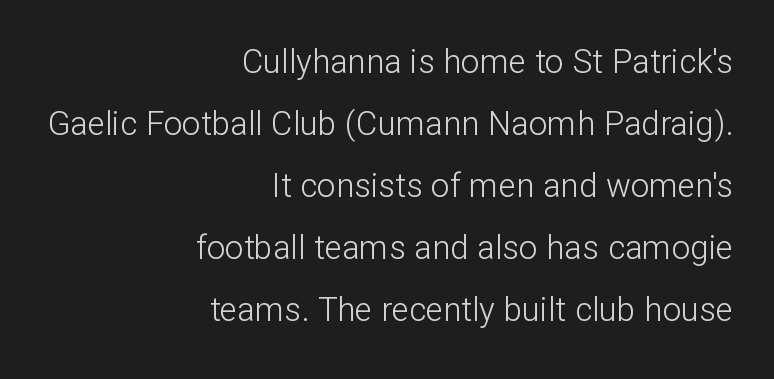
{"serif": "no", "italic": "no", "bold": "no", "weight": "light", "width": "normal", "stroke_contrast": "low", "x_height": "medium", "monospaced": "no", "underline": "no", "align": "right", "line_spacing_ratio": 1.88, "letter_spacing": "normal", "letter_spacing_em": 0.0, "glyph_px": 33}
